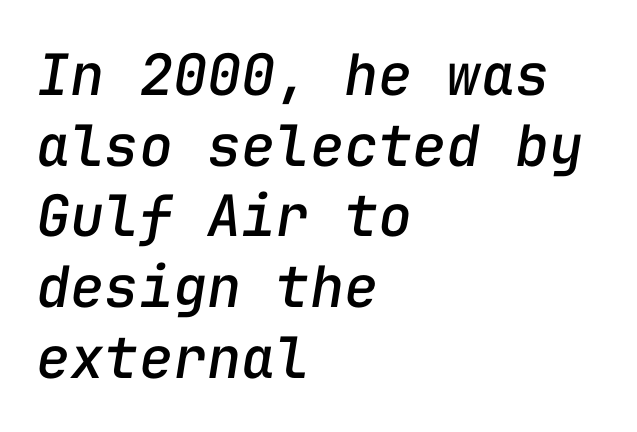
{"italic": "yes", "lean": "right", "slant_degrees": 9, "width": "normal", "stroke_contrast": "low", "x_height": "medium", "monospaced": "yes", "underline": "no", "align": "left", "line_spacing_ratio": 1.24, "letter_spacing": "normal", "letter_spacing_em": 0.0, "glyph_px": 57}
